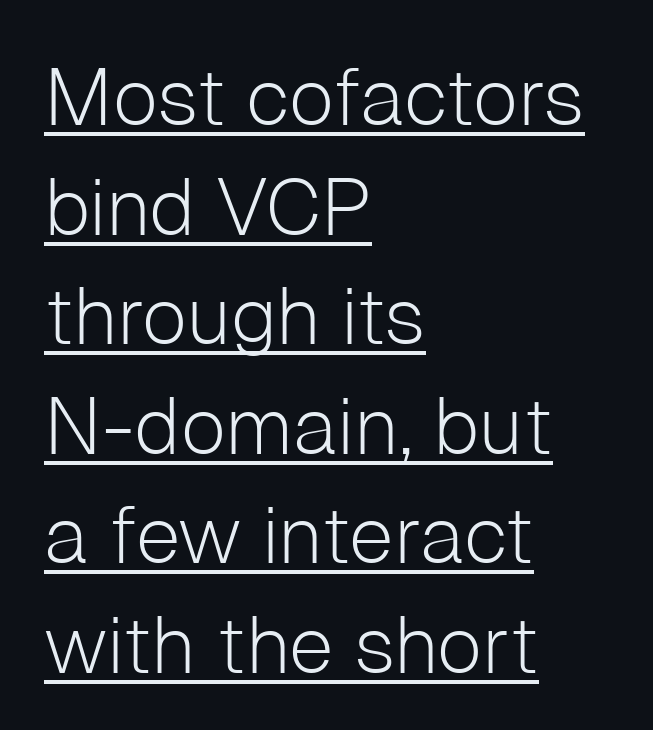
Q: Is the text bold? A: No.
Q: Is the text italic (slanted)? A: No, it is upright.
Q: Is the typeface a serif or a sans-serif typeface? A: Sans-serif.
Q: Is the text underlined? A: Yes.
Q: How is the paragraph aligned? A: Left-aligned.
Q: Is the spacing between letters normal or unusually wide? A: Normal.
Q: Is the spacing between lines tight, normal or loose? A: Normal.
Q: Width (condensed, normal, or wide)? A: Normal.
Q: Stroke contrast? A: Low.
Q: x-height? A: Medium.
Q: Monospaced? A: No.
